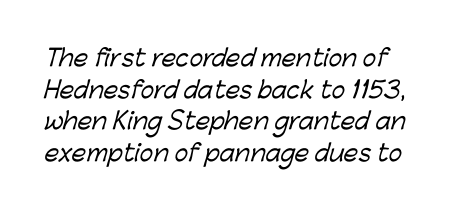
Q: Is the text underlined? A: No.
Q: Is the spacing between letters normal or unusually wide? A: Normal.
Q: Is the spacing between lines tight, normal or loose? A: Normal.
